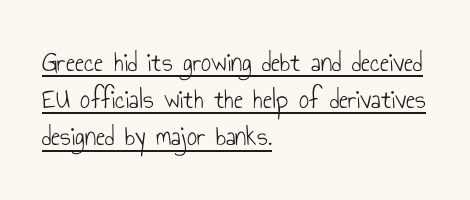
{"serif": "no", "italic": "no", "bold": "no", "weight": "light", "width": "condensed", "stroke_contrast": "low", "x_height": "small", "monospaced": "no", "underline": "yes", "align": "left", "line_spacing": "normal", "line_spacing_ratio": 1.33, "letter_spacing": "normal", "letter_spacing_em": 0.0, "glyph_px": 28}
